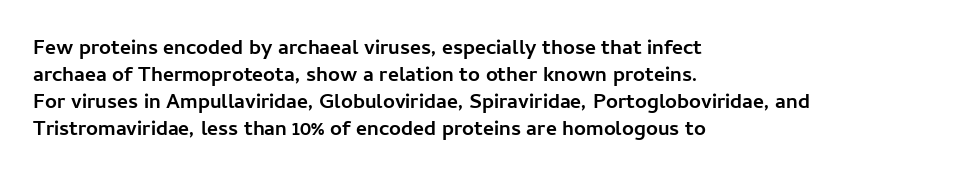
The image shows 21 px bold type, upright; set left-aligned, normal line spacing (1.28x), normal letter spacing, not underlined.
